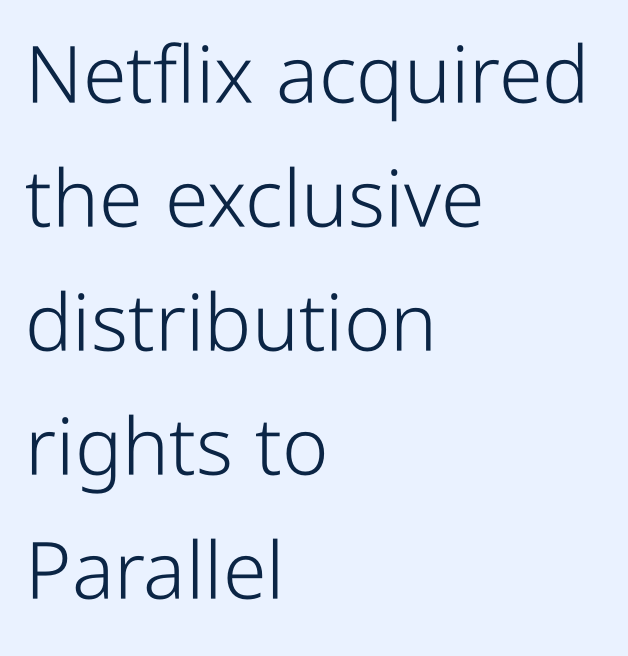
Every stem runs plumb, perpendicular to the baseline. Plain, unruled lines of type. Horizontal bands of white between lines are of average thickness. Looks like regular typesetting: each glyph gets only the width it needs. How are the letters spaced? Ordinarily, with no added tracking.
